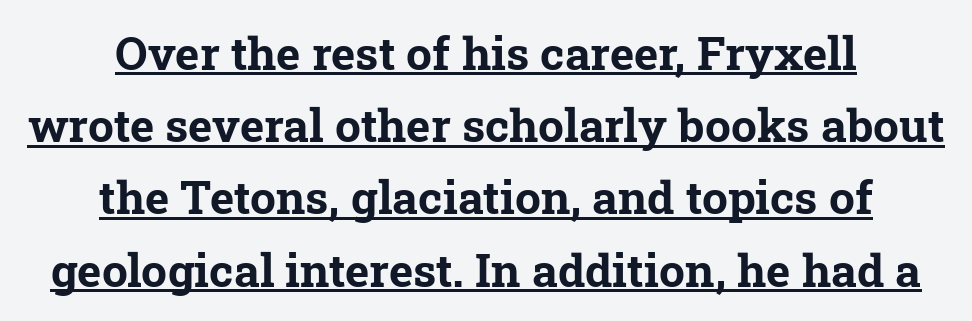
The image shows 46 px bold serif type; set centered, normal line spacing (1.57x), normal letter spacing, underlined; low stroke contrast and a medium x-height.
